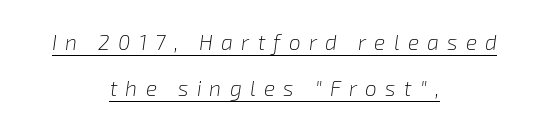
The image shows 21 px text type, italic (leaning right); set centered, loose line spacing (2.18x), unusually wide letter spacing (+0.39 em), underlined.
